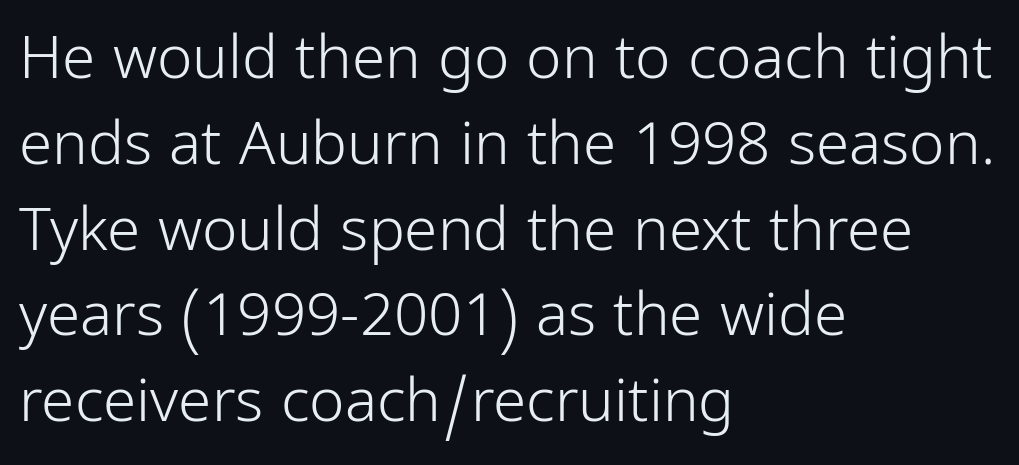
Q: Is the text bold? A: No.
Q: Is the text italic (slanted)? A: No, it is upright.
Q: Is the typeface a serif or a sans-serif typeface? A: Sans-serif.
Q: Is the text underlined? A: No.
Q: How is the paragraph aligned? A: Left-aligned.
Q: Is the spacing between letters normal or unusually wide? A: Normal.
Q: Is the spacing between lines tight, normal or loose? A: Normal.
Q: Width (condensed, normal, or wide)? A: Condensed.
Q: Stroke contrast? A: Low.
Q: x-height? A: Medium.
Q: Monospaced? A: No.
